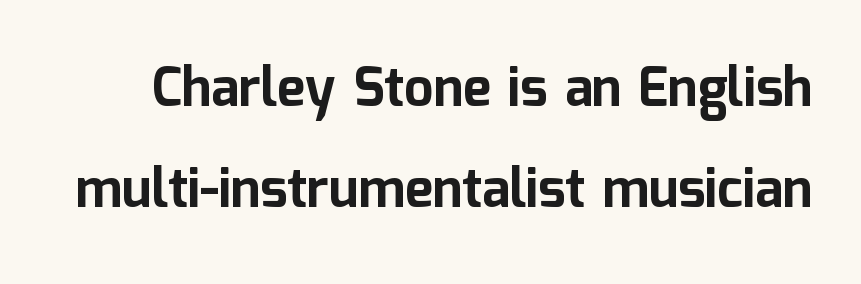
The image shows 53 px bold sans-serif type, upright; set loose line spacing (1.9x), normal letter spacing, not underlined; low stroke contrast and a medium x-height.
